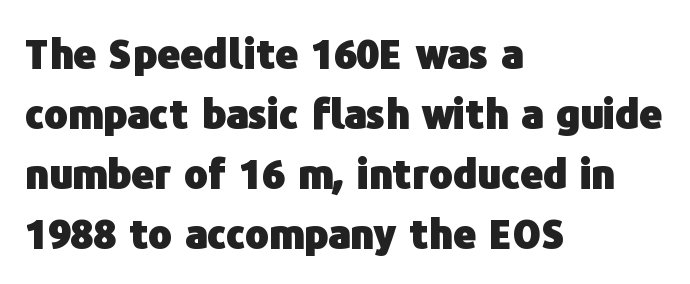
Q: Is the text bold? A: Yes.
Q: Is the text italic (slanted)? A: No, it is upright.
Q: Is the typeface a serif or a sans-serif typeface? A: Sans-serif.
Q: Is the text underlined? A: No.
Q: How is the paragraph aligned? A: Left-aligned.
Q: Is the spacing between letters normal or unusually wide? A: Normal.
Q: Is the spacing between lines tight, normal or loose? A: Normal.
Q: Width (condensed, normal, or wide)? A: Normal.
Q: Stroke contrast? A: Low.
Q: x-height? A: Medium.
Q: Monospaced? A: No.
